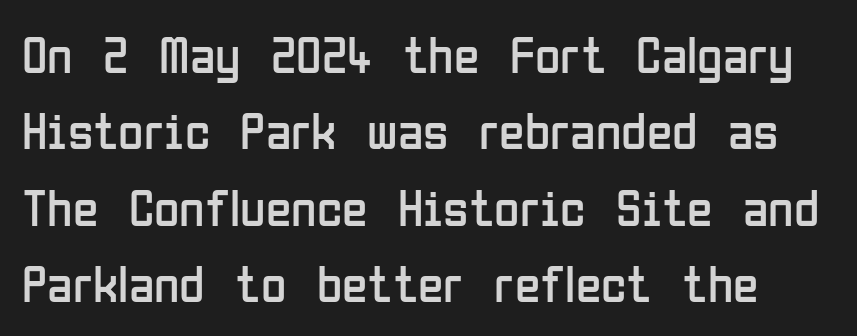
{"serif": "no", "italic": "no", "bold": "no", "weight": "regular", "width": "condensed", "stroke_contrast": "low", "x_height": "medium", "monospaced": "no", "underline": "no", "line_spacing": "normal", "line_spacing_ratio": 1.47, "letter_spacing": "normal", "letter_spacing_em": 0.0, "glyph_px": 52}
